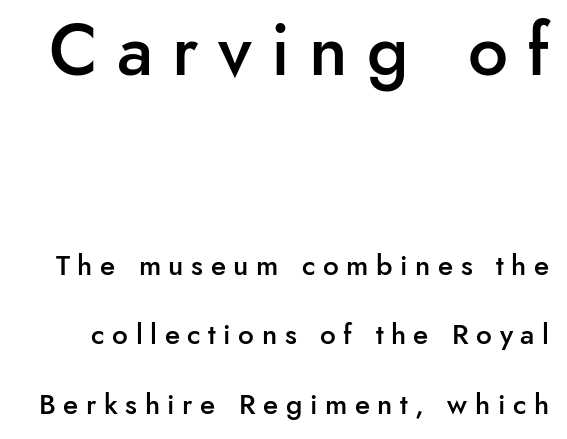
This rendering features lettering with no underline. Is the letter spacing exaggerated? Yes — the characters are pushed far apart. This sample has the flowing, uneven cadence of proportional lettering. Style check: upright. Honestly, the rows look like they've been pulled way apart. Does the type have serifs? No, each stem ends abruptly.
